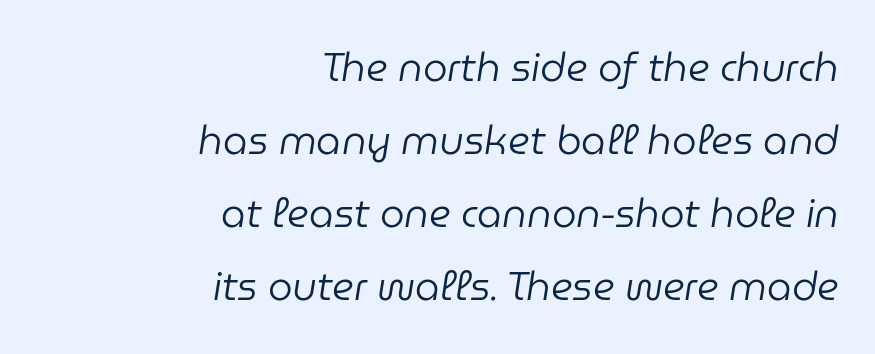
Q: Is the text bold? A: No.
Q: Is the text italic (slanted)? A: Yes, it leans right by about 9 degrees.
Q: Is the text underlined? A: No.
Q: How is the paragraph aligned? A: Right-aligned.
Q: Is the spacing between letters normal or unusually wide? A: Normal.
Q: Width (condensed, normal, or wide)? A: Normal.
Q: Stroke contrast? A: Low.
Q: x-height? A: Medium.
Q: Monospaced? A: No.
